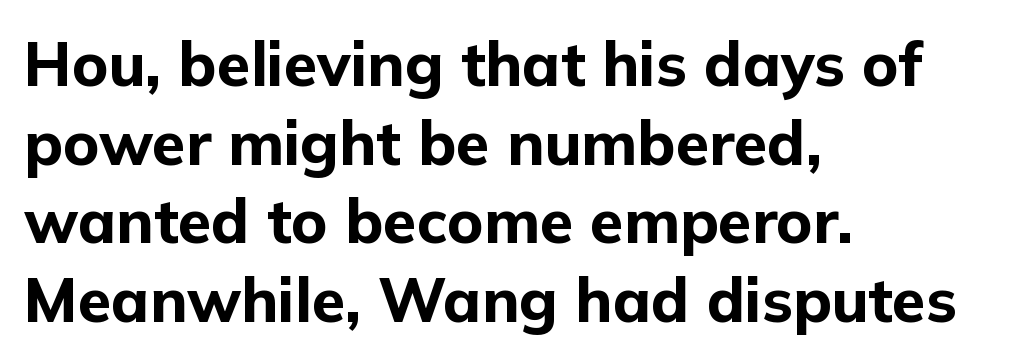
Q: Is the text bold? A: Yes.
Q: Is the text italic (slanted)? A: No, it is upright.
Q: Is the typeface a serif or a sans-serif typeface? A: Sans-serif.
Q: Is the text underlined? A: No.
Q: How is the paragraph aligned? A: Left-aligned.
Q: Is the spacing between letters normal or unusually wide? A: Normal.
Q: Is the spacing between lines tight, normal or loose? A: Normal.
Q: Width (condensed, normal, or wide)? A: Normal.
Q: Stroke contrast? A: Low.
Q: x-height? A: Medium.
Q: Monospaced? A: No.
